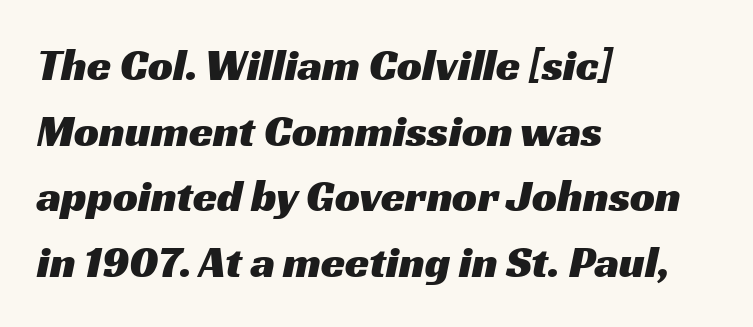
These lines sit exactly where default settings would place them. Quick note: underline off. Letter spacing: default. Stroke terminals: plain, sans-serif. Looks like regular typesetting: each glyph gets only the width it needs. Short and long lines alike share a common starting point at left.
